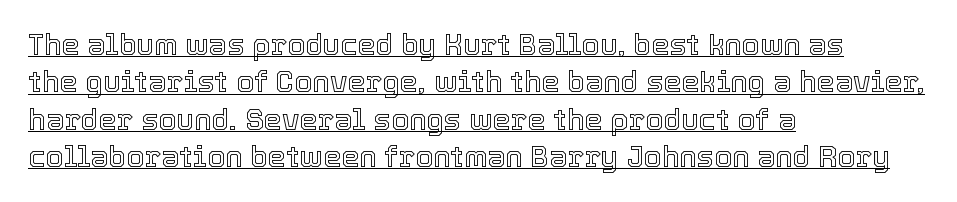
Q: Is the text italic (slanted)? A: No, it is upright.
Q: Is the text underlined? A: Yes.
Q: How is the paragraph aligned? A: Left-aligned.
Q: Is the spacing between letters normal or unusually wide? A: Normal.
Q: Is the spacing between lines tight, normal or loose? A: Normal.
Q: Width (condensed, normal, or wide)? A: Normal.
Q: x-height? A: Medium.
Q: Monospaced? A: No.
